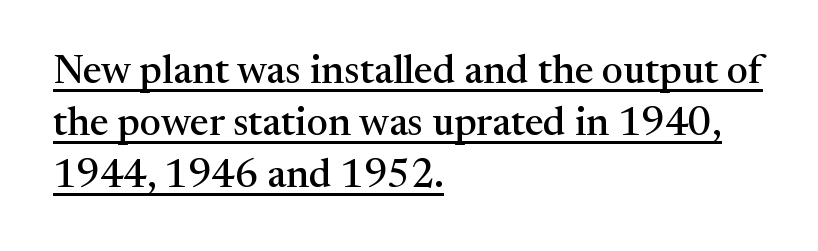
The face used here is seriffed, in the tradition of book romans. The compositor pushed each line to the left boundary. This sample uses an upright cut, with every glyph sitting square on the baseline. This sample uses plain, unmodified letter spacing. Caption: lettering with a line underneath. Each new line begins a customary step beneath the previous one.
